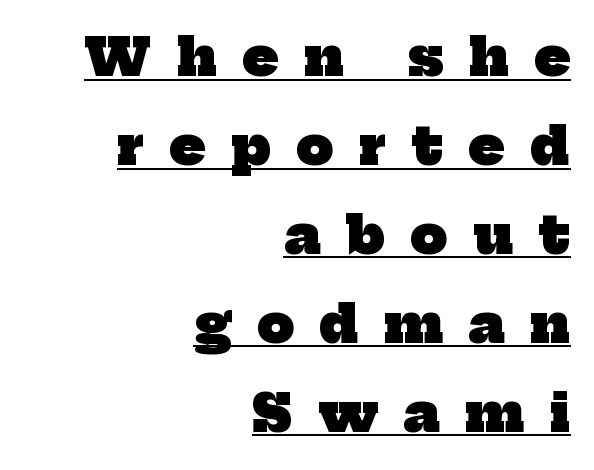
Q: Is the text bold? A: Yes.
Q: Is the typeface a serif or a sans-serif typeface? A: Serif.
Q: Is the text underlined? A: Yes.
Q: How is the paragraph aligned? A: Right-aligned.
Q: Is the spacing between letters normal or unusually wide? A: Unusually wide.
Q: Width (condensed, normal, or wide)? A: Normal.
Q: Stroke contrast? A: Low.
Q: x-height? A: Medium.
Q: Monospaced? A: No.
